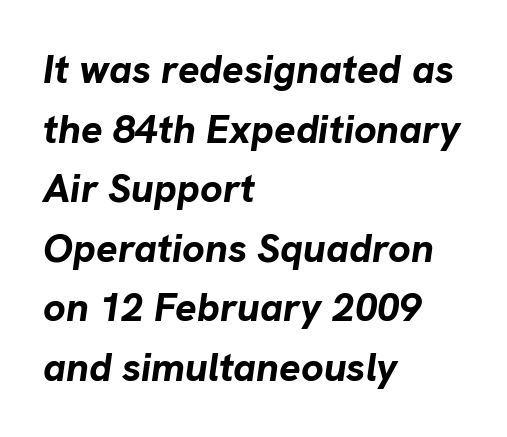
Q: Is the text bold? A: Yes.
Q: Is the text italic (slanted)? A: Yes, it leans right by about 8 degrees.
Q: Is the text underlined? A: No.
Q: How is the paragraph aligned? A: Left-aligned.
Q: Is the spacing between letters normal or unusually wide? A: Normal.
Q: Is the spacing between lines tight, normal or loose? A: Normal.
Q: Width (condensed, normal, or wide)? A: Normal.
Q: Stroke contrast? A: Low.
Q: x-height? A: Medium.
Q: Monospaced? A: No.
